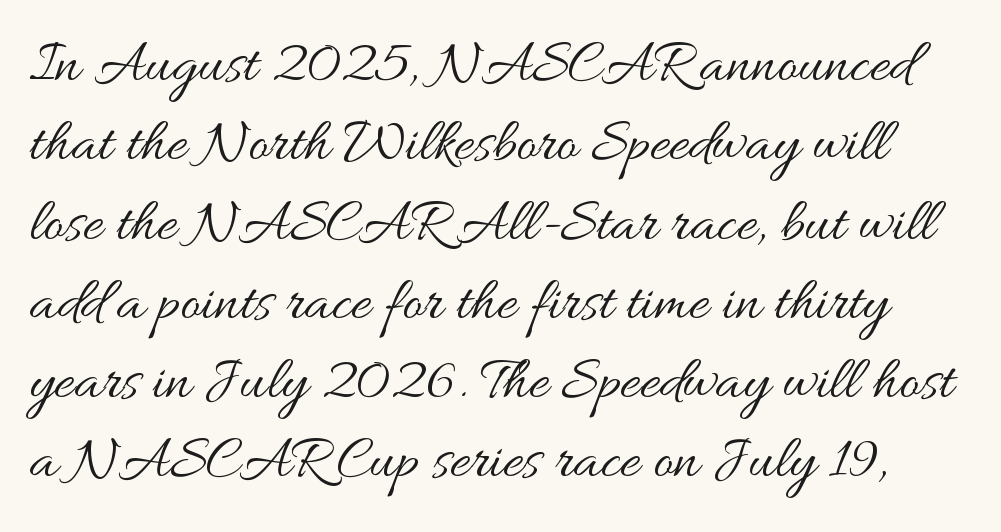
{"bold": "no", "weight": "regular", "width": "wide", "stroke_contrast": "medium", "x_height": "small", "monospaced": "no", "underline": "no", "line_spacing": "normal", "line_spacing_ratio": 1.3, "letter_spacing": "normal", "letter_spacing_em": 0.0, "glyph_px": 61}
